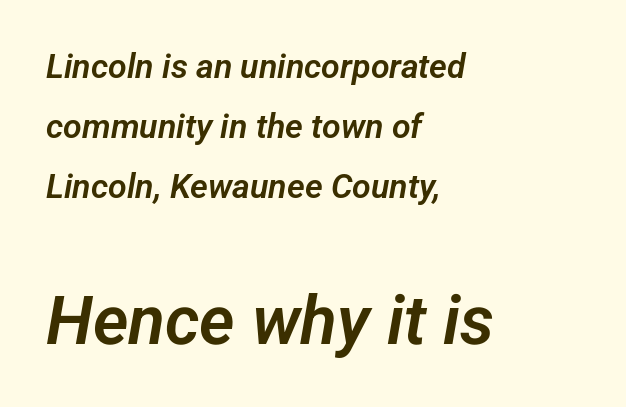
The image shows 68 px sans-serif type; set left-aligned, line spacing 1.76x, normal letter spacing, not underlined; the second (bottom) block is 2.0x larger; low stroke contrast and a medium x-height.
